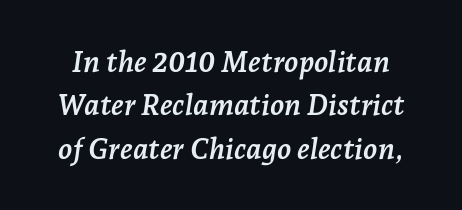
The image shows 29 px semibold serif type, italic (leaning right); set normal line spacing (1.5x), normal letter spacing, not underlined; low stroke contrast and a medium x-height.
